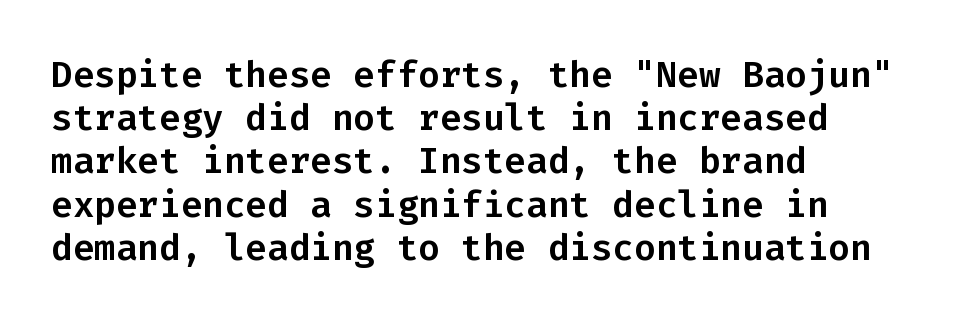
Q: Is the text italic (slanted)? A: No, it is upright.
Q: Is the typeface a serif or a sans-serif typeface? A: Sans-serif.
Q: Is the text underlined? A: No.
Q: How is the paragraph aligned? A: Left-aligned.
Q: Is the spacing between letters normal or unusually wide? A: Normal.
Q: Width (condensed, normal, or wide)? A: Normal.
Q: Stroke contrast? A: Low.
Q: x-height? A: Medium.
Q: Monospaced? A: Yes.
